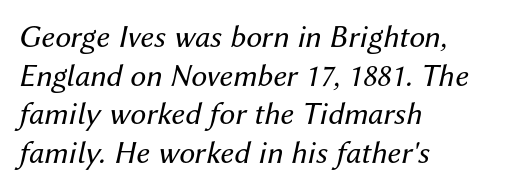
{"italic": "yes", "lean": "right", "slant_degrees": 12, "bold": "no", "weight": "regular", "width": "normal", "stroke_contrast": "medium", "x_height": "medium", "monospaced": "no", "underline": "no", "align": "left", "line_spacing_ratio": 1.21, "letter_spacing": "normal", "letter_spacing_em": 0.0, "glyph_px": 32}
